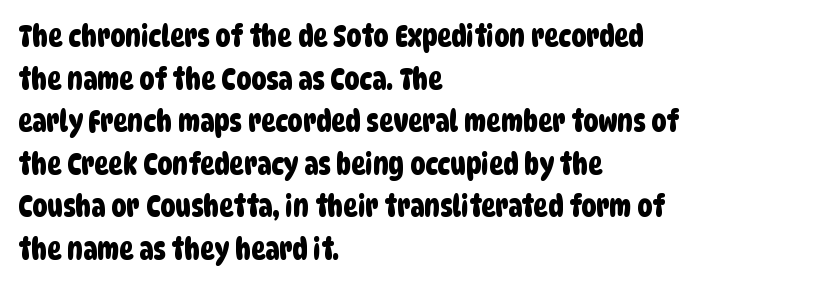
Spacing verdict: proportional, widths tailored to each character. Nope, no serifs anywhere on these letters. The strip under each line holds only bare page. Teacher's note: observe the even left margin — that is flush-left alignment. Normally led — the rows are evenly, conventionally spaced. The horizontal fit of the characters is conventional and even.
